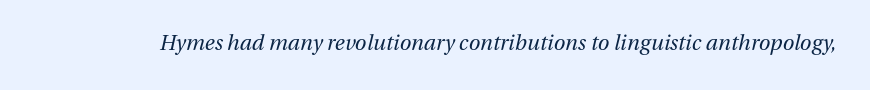
{"italic": "yes", "lean": "right", "slant_degrees": 13, "bold": "no", "underline": "no", "letter_spacing": "normal", "letter_spacing_em": 0.0, "glyph_px": 21}
